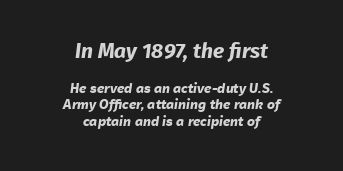
The image shows 21 px bold type; set centered, line spacing 1.16x, normal letter spacing, not underlined; the first (top) block is 1.5x larger.
